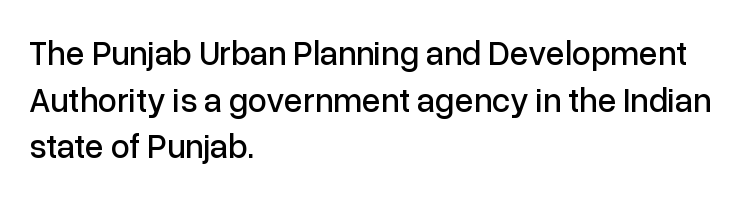
{"serif": "no", "italic": "no", "width": "normal", "stroke_contrast": "low", "x_height": "medium", "monospaced": "no", "underline": "no", "align": "left", "line_spacing": "normal", "line_spacing_ratio": 1.37, "letter_spacing": "normal", "letter_spacing_em": 0.0, "glyph_px": 34}
